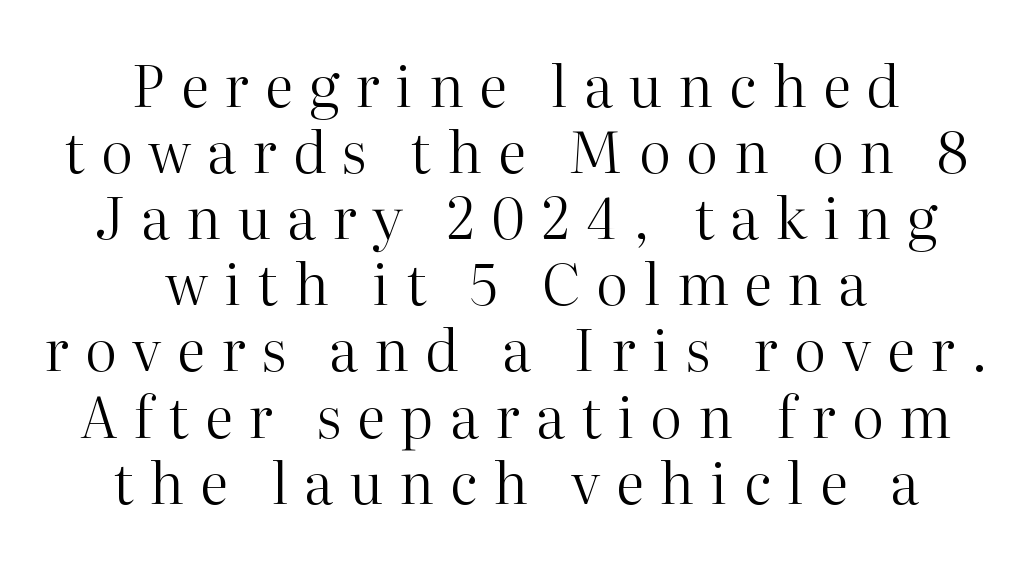
The image shows 57 px regular-weight serif type, upright; set centered, line spacing 1.16x, unusually wide letter spacing (+0.28 em), not underlined; high stroke contrast and a medium x-height.
